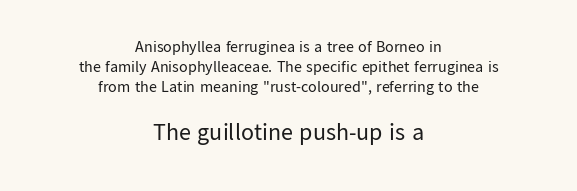
The image shows 24 px text type, upright; set centered, normal line spacing (1.25x), normal letter spacing, not underlined; the second (bottom) block is 1.5x larger.
